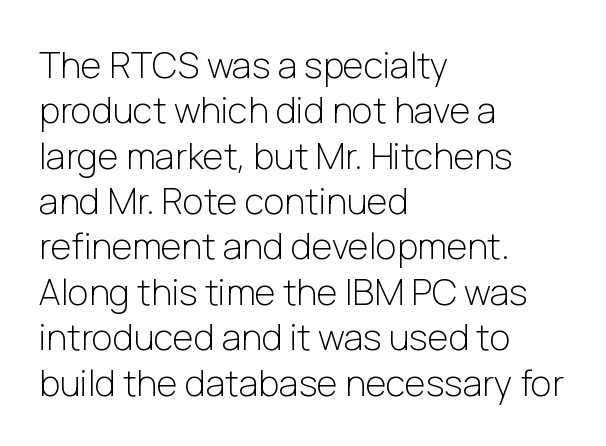
{"serif": "no", "italic": "no", "bold": "no", "weight": "light", "width": "normal", "stroke_contrast": "low", "x_height": "medium", "monospaced": "no", "underline": "no", "align": "left", "line_spacing": "normal", "line_spacing_ratio": 1.26, "letter_spacing": "normal", "letter_spacing_em": 0.0, "glyph_px": 36}
